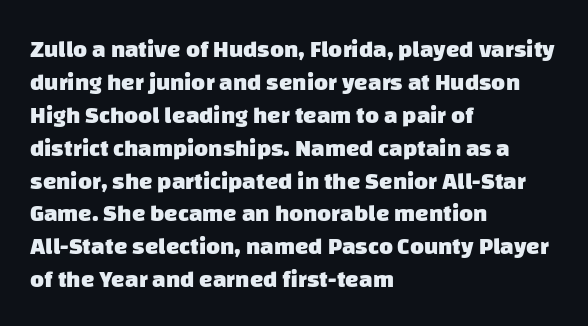
Short note: letters normally spaced. Interline gaps are of average width in this sample. Weight check: bold — yes, fully. Descenders are the only things crossing below the line.
